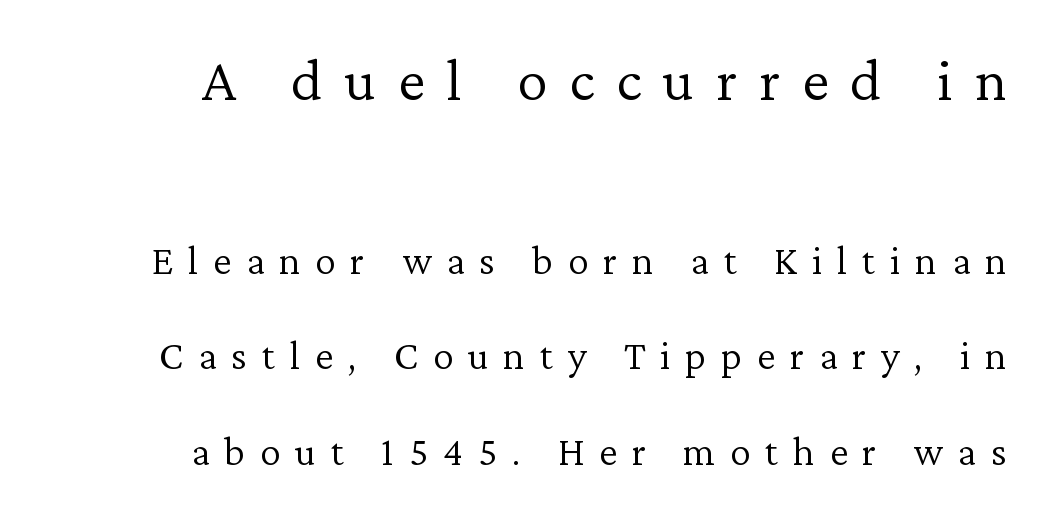
Horizontal alignment here is rightward, an uncommon choice for prose. Ink coverage per letter is moderate at most. How would I describe the line gaps? Wide and relaxed. Proportional: the letters do not fall into vertical columns. Descenders are the only things crossing below the line.
